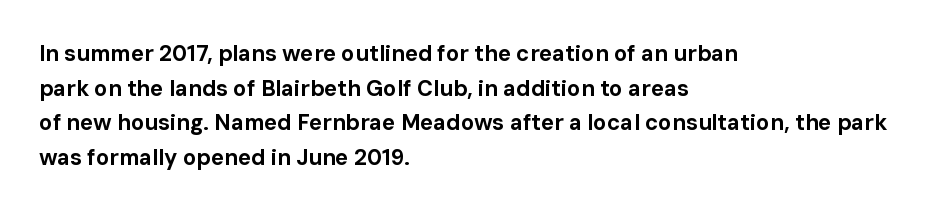
{"italic": "no", "bold": "yes", "underline": "no", "align": "left", "line_spacing": "normal", "line_spacing_ratio": 1.57, "letter_spacing": "normal", "letter_spacing_em": 0.0, "glyph_px": 22}
